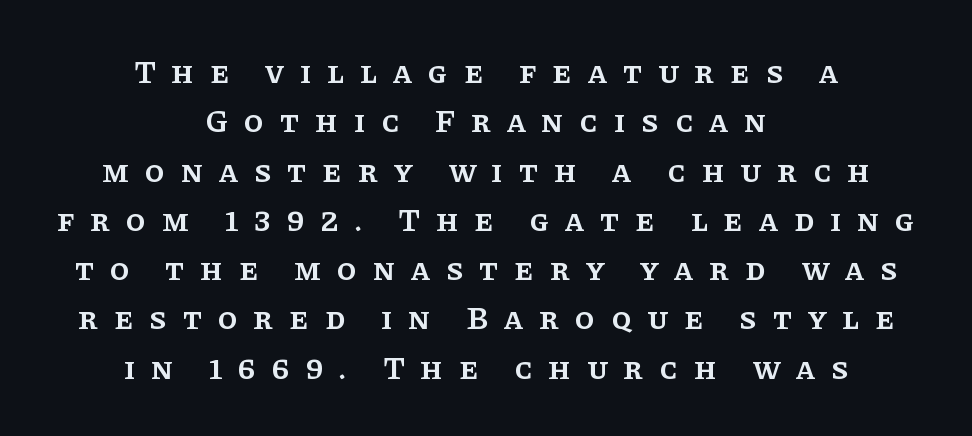
Q: Is the text bold? A: Semi-bold.
Q: Is the text italic (slanted)? A: No, it is upright.
Q: Is the typeface a serif or a sans-serif typeface? A: Serif.
Q: Is the text underlined? A: No.
Q: How is the paragraph aligned? A: Centered.
Q: Is the spacing between letters normal or unusually wide? A: Unusually wide.
Q: Is the spacing between lines tight, normal or loose? A: Normal.
Q: Width (condensed, normal, or wide)? A: Normal.
Q: Stroke contrast? A: Low.
Q: x-height? A: Large.
Q: Monospaced? A: No.
